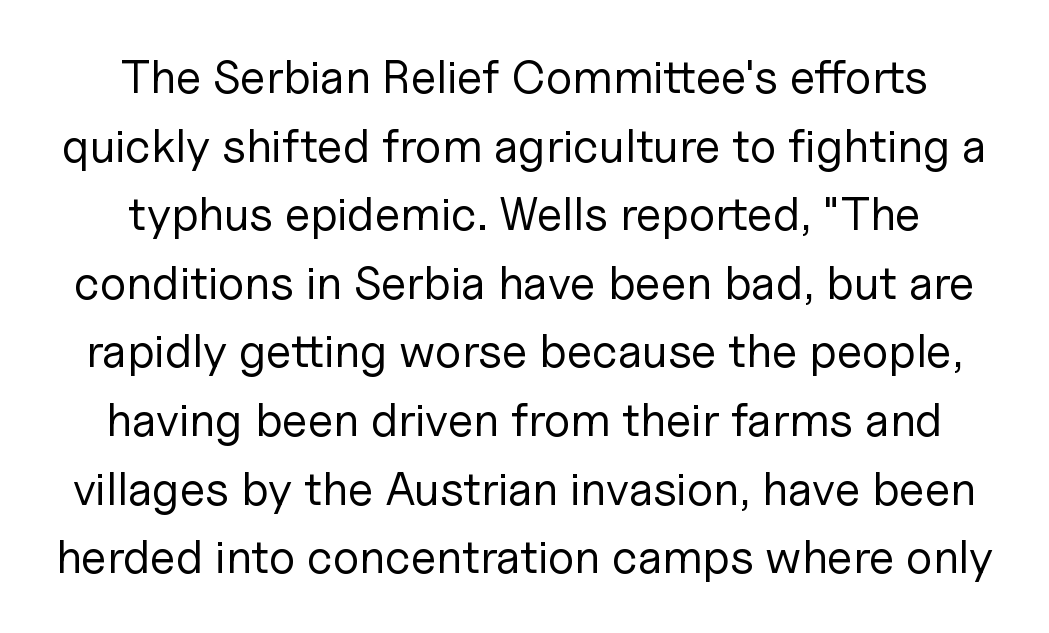
Letters rest on an invisible, unmarked baseline. Character widths vary here, with narrow letters taking less room than wide ones. Stroke mass is kept to a normal reading level or below. Each line is balanced around a shared central axis.
